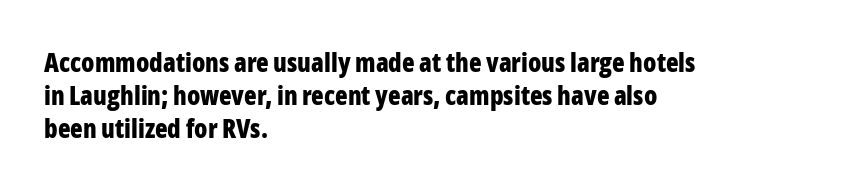
Q: Is the text bold? A: Yes.
Q: Is the text italic (slanted)? A: No, it is upright.
Q: Is the text underlined? A: No.
Q: How is the paragraph aligned? A: Left-aligned.
Q: Is the spacing between letters normal or unusually wide? A: Normal.
Q: Is the spacing between lines tight, normal or loose? A: Normal.
